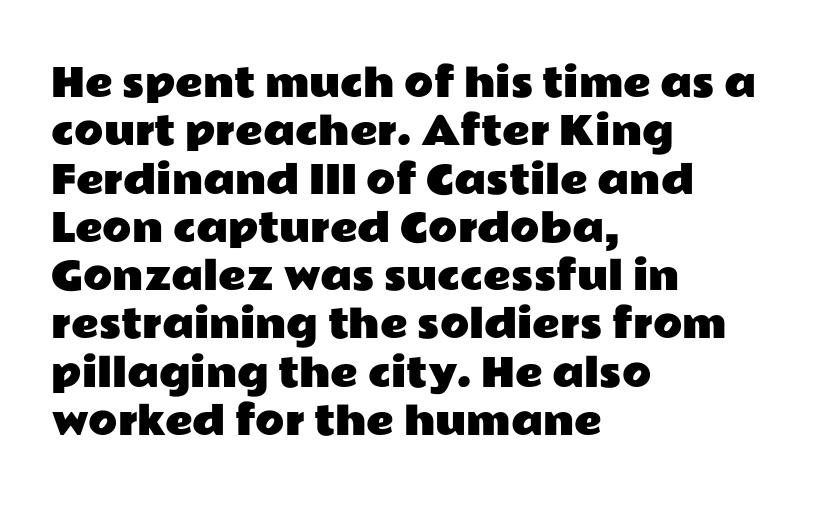
The zone under the glyphs is completely vacant. Leftover space on each line is placed entirely after the last word. Compared with typical body copy, the letter spacing here is the same. The letters carry no serifs — their stems end cleanly without finishing strokes. In terms of leading, this rendering sits right in the middle. Posture: upright roman.
